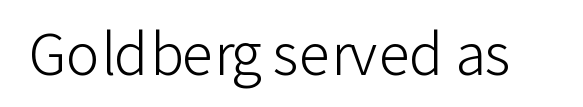
Q: Is the text bold? A: No.
Q: Is the text italic (slanted)? A: No, it is upright.
Q: Is the typeface a serif or a sans-serif typeface? A: Sans-serif.
Q: Is the text underlined? A: No.
Q: Is the spacing between letters normal or unusually wide? A: Normal.
Q: Width (condensed, normal, or wide)? A: Normal.
Q: Stroke contrast? A: Low.
Q: x-height? A: Medium.
Q: Monospaced? A: No.
